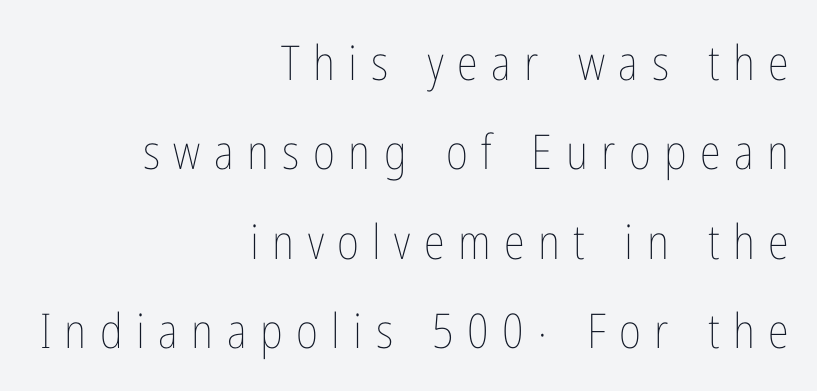
Q: Is the text bold? A: No.
Q: Is the text italic (slanted)? A: No, it is upright.
Q: Is the text underlined? A: No.
Q: How is the paragraph aligned? A: Right-aligned.
Q: Is the spacing between letters normal or unusually wide? A: Unusually wide.
Q: Width (condensed, normal, or wide)? A: Condensed.
Q: Stroke contrast? A: Low.
Q: x-height? A: Medium.
Q: Monospaced? A: No.
